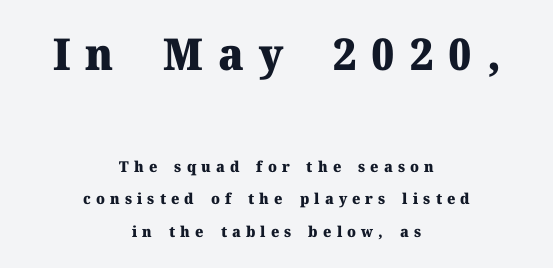
Honestly, the letter spacing is so wide it's the main thing you notice. Is this a fixed-width face? No — the glyphs have proportional, varying widths. Summary of vertical rhythm: relaxed, with wide interline spacing. The gap between lines stays unmarked. Of the two passages, the one on top uses the larger point size. The passage shown is emphatically bold.
